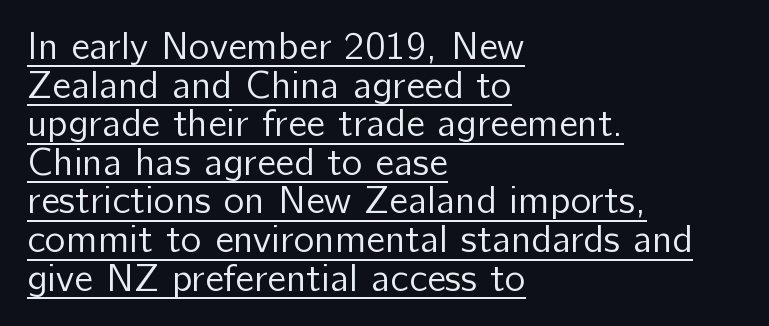
The passage shown has conventional tracking throughout. Unlike italic type, these characters show no tilt at all. The passage shown is not bold in any degree. Very little white space separates one row of letters from the next. The face used here is a sans, in the tradition of grotesques and geometrics.
